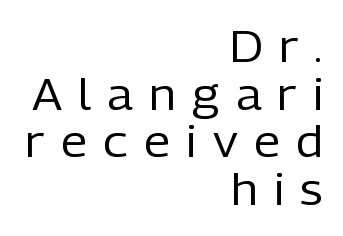
{"serif": "no", "italic": "no", "bold": "no", "weight": "regular", "width": "normal", "stroke_contrast": "low", "x_height": "medium", "monospaced": "no", "underline": "no", "align": "right", "line_spacing": "tight", "line_spacing_ratio": 1.11, "letter_spacing": "wide", "letter_spacing_em": 0.38, "glyph_px": 43}
